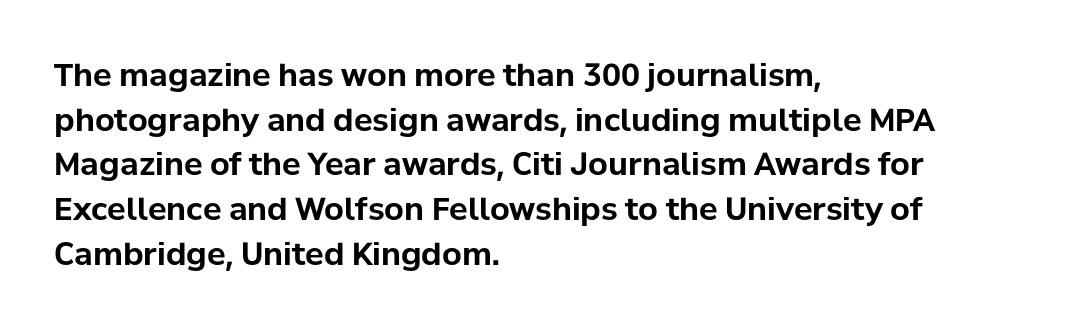
Q: Is the text bold? A: Yes.
Q: Is the text italic (slanted)? A: No, it is upright.
Q: Is the typeface a serif or a sans-serif typeface? A: Sans-serif.
Q: Is the text underlined? A: No.
Q: How is the paragraph aligned? A: Left-aligned.
Q: Is the spacing between letters normal or unusually wide? A: Normal.
Q: Is the spacing between lines tight, normal or loose? A: Normal.
Q: Width (condensed, normal, or wide)? A: Normal.
Q: Stroke contrast? A: Low.
Q: x-height? A: Medium.
Q: Monospaced? A: No.
